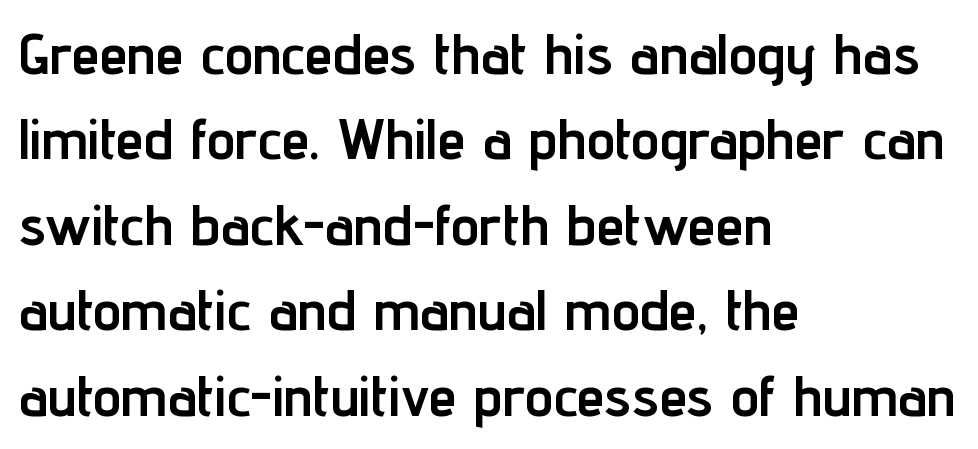
Q: Is the text bold? A: Yes.
Q: Is the text italic (slanted)? A: No, it is upright.
Q: Is the typeface a serif or a sans-serif typeface? A: Sans-serif.
Q: Is the text underlined? A: No.
Q: How is the paragraph aligned? A: Left-aligned.
Q: Is the spacing between letters normal or unusually wide? A: Normal.
Q: Is the spacing between lines tight, normal or loose? A: Normal.
Q: Width (condensed, normal, or wide)? A: Condensed.
Q: Stroke contrast? A: Low.
Q: x-height? A: Medium.
Q: Monospaced? A: No.
